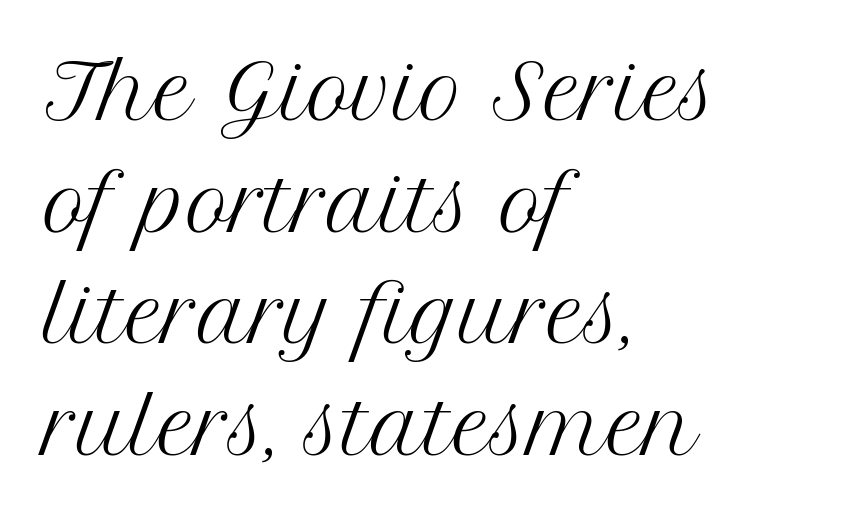
{"bold": "no", "weight": "regular", "width": "normal", "stroke_contrast": "medium", "x_height": "medium", "monospaced": "no", "underline": "no", "align": "left", "line_spacing": "normal", "line_spacing_ratio": 1.51, "letter_spacing": "normal", "letter_spacing_em": 0.0, "glyph_px": 74}
